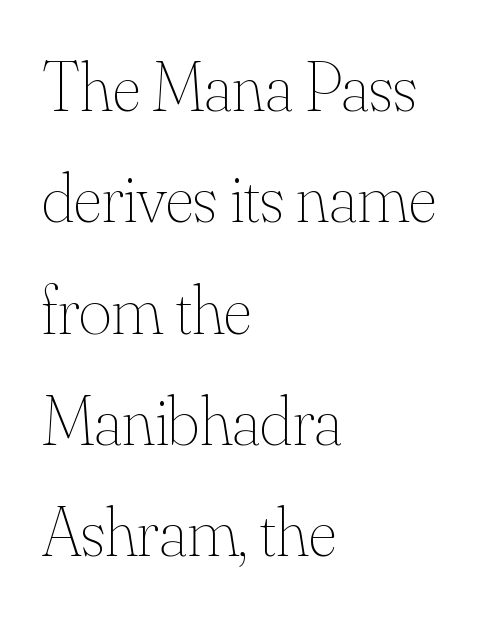
The image shows 70 px thin type, upright; set left-aligned, normal line spacing (1.59x), normal letter spacing, not underlined; medium stroke contrast and a small x-height.
